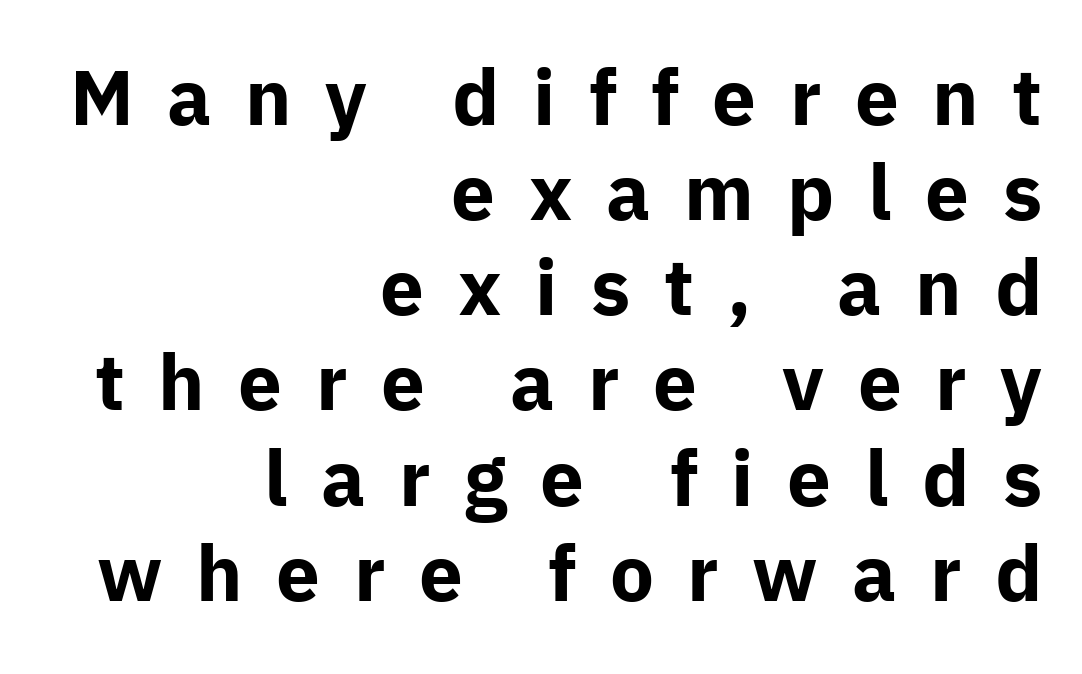
Q: Is the text bold? A: Yes.
Q: Is the text italic (slanted)? A: No, it is upright.
Q: Is the typeface a serif or a sans-serif typeface? A: Sans-serif.
Q: Is the text underlined? A: No.
Q: How is the paragraph aligned? A: Right-aligned.
Q: Is the spacing between letters normal or unusually wide? A: Unusually wide.
Q: Width (condensed, normal, or wide)? A: Normal.
Q: Stroke contrast? A: Low.
Q: x-height? A: Medium.
Q: Monospaced? A: No.
